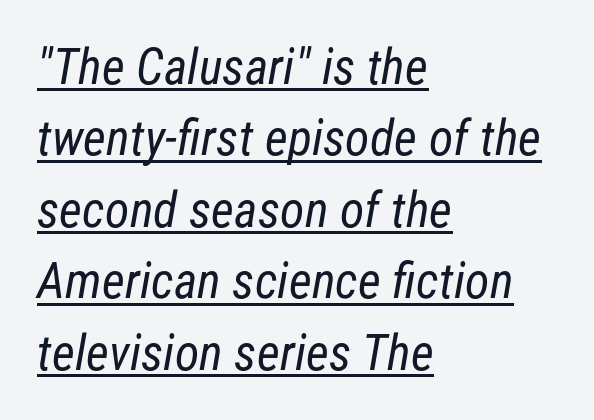
The gaps between neighbouring characters are ordinary and unremarkable. I'd call this a sans setting — the letters go barefoot. The letters advance in unequal steps, a hallmark of proportional type. Each line of the rendering has a horizontal stroke beneath the glyphs. Successive baselines arrive at the customary interval. The paragraph shown leans on its left margin.
